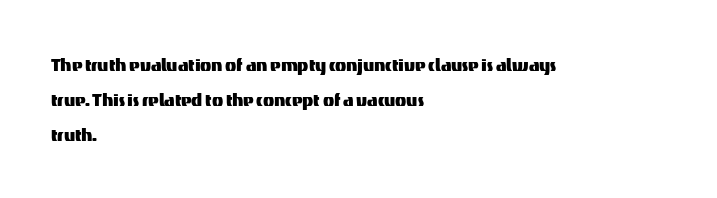
The designer left line spacing at the default. The face used here is rendered with its standard letterfit. The letters stand upright; this is a roman face. The rag falls on the right side of this text block. The words here are not underlined.
